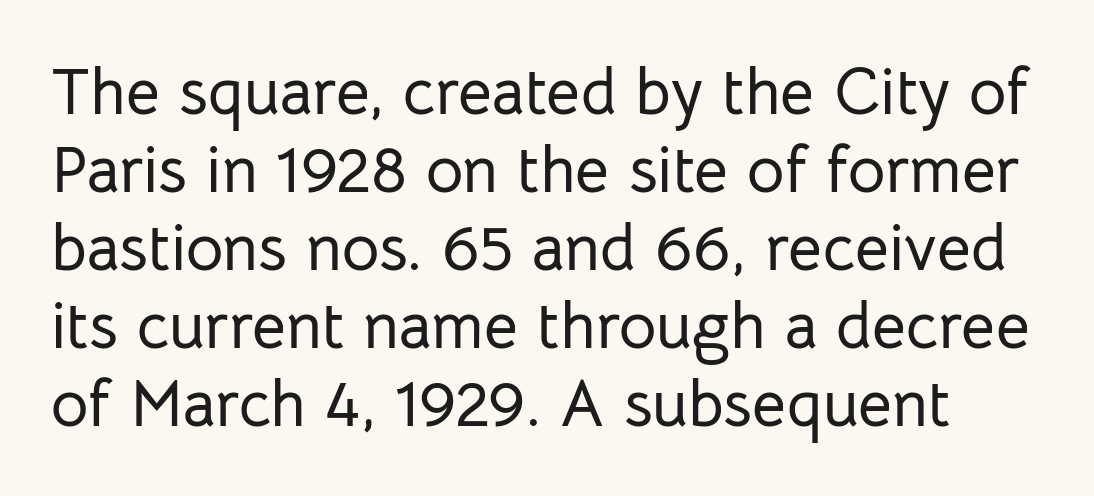
The image shows 65 px sans-serif type, upright; set line spacing 1.2x, normal letter spacing, not underlined; low stroke contrast and a medium x-height.
